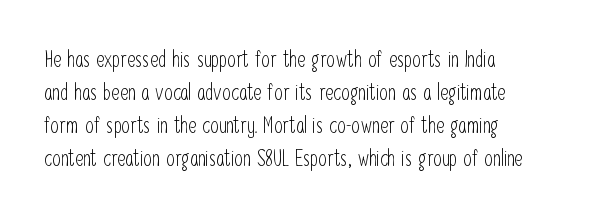
Q: Is the text bold? A: No.
Q: Is the text italic (slanted)? A: No, it is upright.
Q: Is the text underlined? A: No.
Q: How is the paragraph aligned? A: Left-aligned.
Q: Is the spacing between letters normal or unusually wide? A: Normal.
Q: Is the spacing between lines tight, normal or loose? A: Normal.
